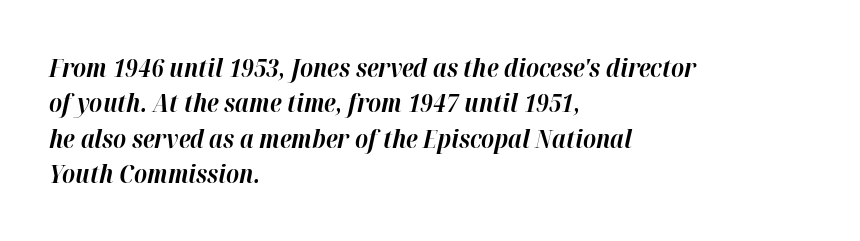
A dark, heavy texture on the line: the type is bold. Compared with typical paragraphs, the rows here are spaced about the same. Caption: standard tracking, unaltered. The foot of each line stays bare and open. A student would call this left alignment; a typographer would say flush left, rag right. Does the lettering tilt? It does — this is italic.
